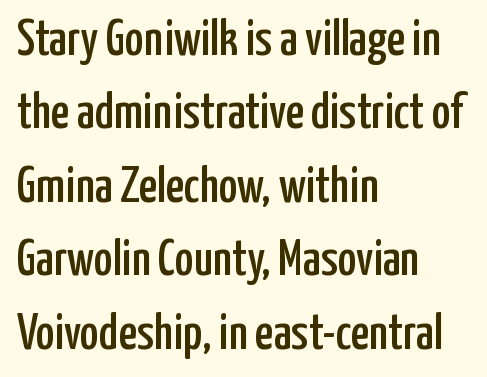
You can tell it's not italic because the verticals are truly vertical. Observe the absence of serifs on each vertical stroke in this sample. What stands out about the letter spacing? Nothing — it is the standard amount. The face used here is proportionally spaced, like ordinary book or web type. Only glyphs here, with clear space below each row.
